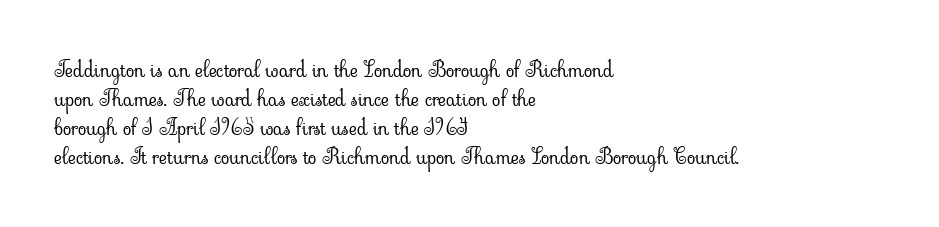
{"italic": "no", "bold": "no", "underline": "no", "align": "left", "line_spacing": "normal", "line_spacing_ratio": 1.32, "letter_spacing": "normal", "letter_spacing_em": 0.0, "glyph_px": 22}
